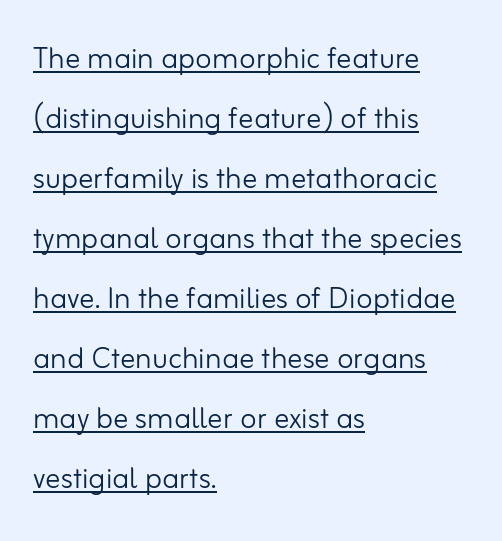
{"serif": "no", "italic": "no", "bold": "no", "weight": "light", "width": "normal", "stroke_contrast": "low", "x_height": "small", "monospaced": "no", "underline": "yes", "align": "left", "line_spacing": "normal", "line_spacing_ratio": 1.58, "letter_spacing": "normal", "letter_spacing_em": 0.0, "glyph_px": 38}
